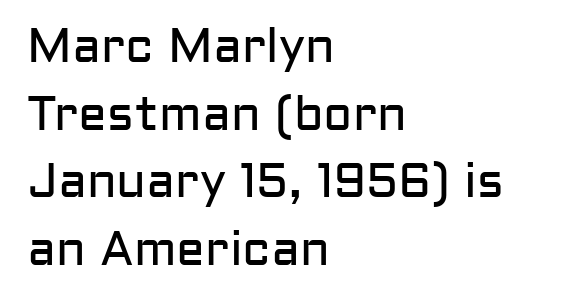
Q: Is the text bold? A: No.
Q: Is the text italic (slanted)? A: No, it is upright.
Q: Is the typeface a serif or a sans-serif typeface? A: Sans-serif.
Q: Is the text underlined? A: No.
Q: How is the paragraph aligned? A: Left-aligned.
Q: Is the spacing between letters normal or unusually wide? A: Normal.
Q: Is the spacing between lines tight, normal or loose? A: Normal.
Q: Width (condensed, normal, or wide)? A: Normal.
Q: Stroke contrast? A: Low.
Q: x-height? A: Medium.
Q: Monospaced? A: No.
